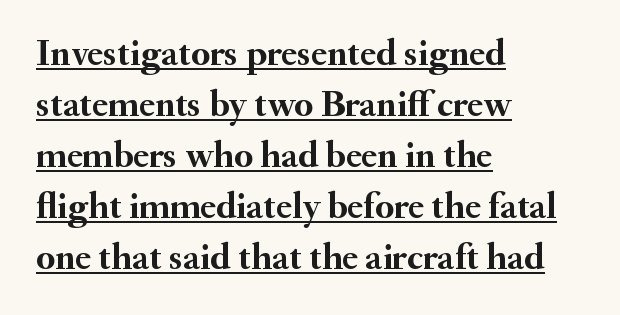
Q: Is the text bold? A: Yes.
Q: Is the text italic (slanted)? A: No, it is upright.
Q: Is the typeface a serif or a sans-serif typeface? A: Serif.
Q: Is the text underlined? A: Yes.
Q: How is the paragraph aligned? A: Left-aligned.
Q: Is the spacing between letters normal or unusually wide? A: Normal.
Q: Is the spacing between lines tight, normal or loose? A: Normal.
Q: Width (condensed, normal, or wide)? A: Normal.
Q: Stroke contrast? A: Medium.
Q: x-height? A: Small.
Q: Monospaced? A: No.
